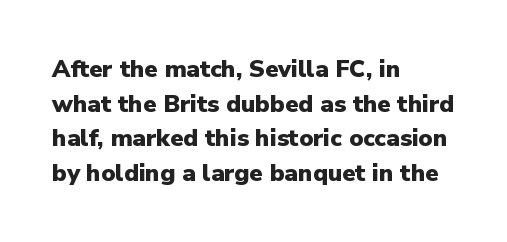
{"italic": "no", "bold": "yes", "underline": "no", "align": "left", "line_spacing": "normal", "line_spacing_ratio": 1.44, "letter_spacing": "normal", "letter_spacing_em": 0.0, "glyph_px": 24}
